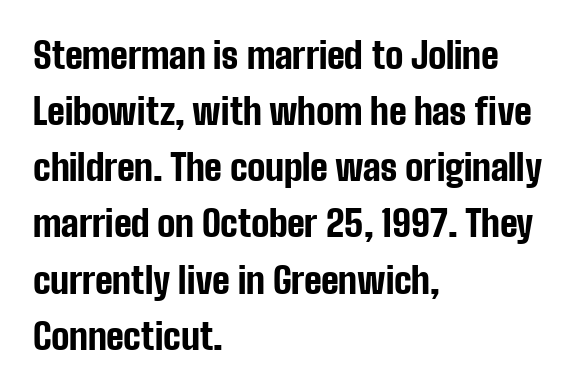
The image shows 36 px bold, condensed sans-serif type, upright; set left-aligned, normal line spacing (1.56x), normal letter spacing, not underlined; low stroke contrast and a medium x-height.
